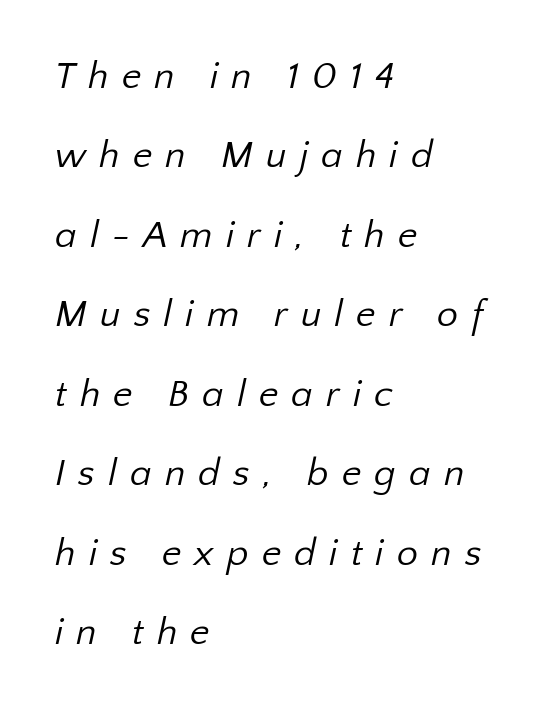
The rag falls on the right side of this text block. Honestly, there is no underline to notice here at all. Each stroke keeps to a modest, everyday thickness or less. Spacing verdict: proportional, widths tailored to each character. What kind of face is this? One without serifs — a sans.
